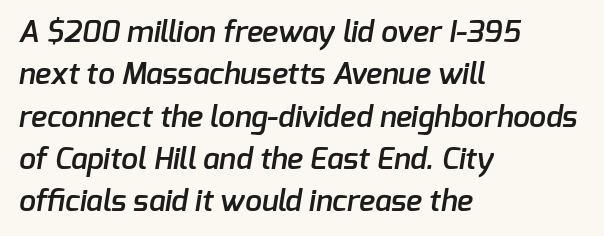
Q: Is the text bold? A: Semi-bold.
Q: Is the typeface a serif or a sans-serif typeface? A: Sans-serif.
Q: Is the text underlined? A: No.
Q: How is the paragraph aligned? A: Left-aligned.
Q: Is the spacing between letters normal or unusually wide? A: Normal.
Q: Is the spacing between lines tight, normal or loose? A: Normal.
Q: Width (condensed, normal, or wide)? A: Normal.
Q: Stroke contrast? A: Low.
Q: x-height? A: Medium.
Q: Monospaced? A: No.
